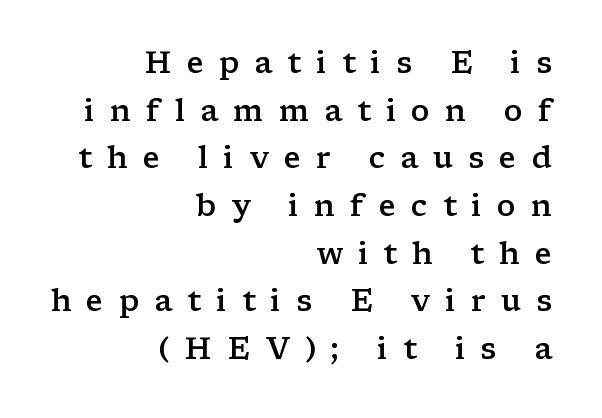
Q: Is the text bold? A: Semi-bold.
Q: Is the text italic (slanted)? A: No, it is upright.
Q: Is the typeface a serif or a sans-serif typeface? A: Serif.
Q: Is the text underlined? A: No.
Q: How is the paragraph aligned? A: Right-aligned.
Q: Is the spacing between letters normal or unusually wide? A: Unusually wide.
Q: Is the spacing between lines tight, normal or loose? A: Normal.
Q: Width (condensed, normal, or wide)? A: Wide.
Q: Stroke contrast? A: Low.
Q: x-height? A: Medium.
Q: Monospaced? A: No.
